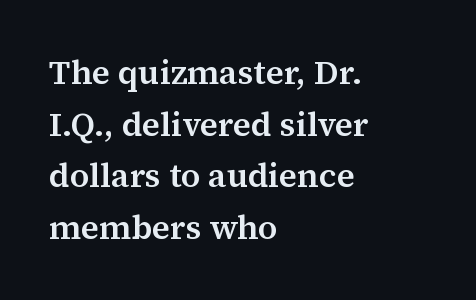
Typographic density is moderately raised because the face is semibold. In terms of letterform style, serifs are clearly present. Proportional: the letters do not fall into vertical columns. If you drew a line through each stem, it would be perfectly vertical.
